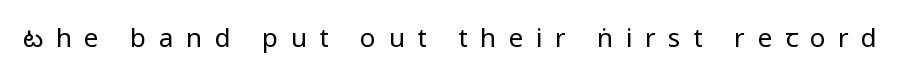
A bare baseline throughout the passage. Every character sits straight up, as roman type does. Tracking value appears strongly positive — letters spread wide. The font is comparable to plain body text, perhaps lighter.
